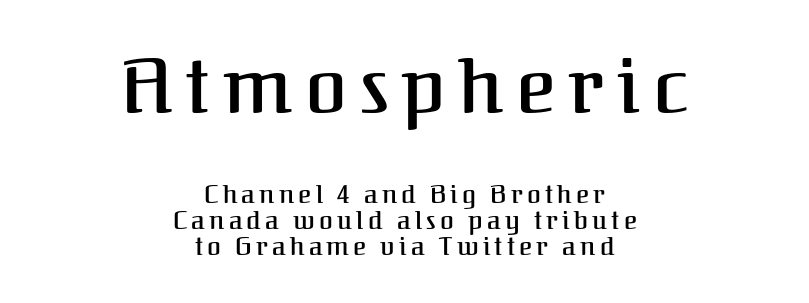
The image shows 76 px serif type, upright; set centered, tight line spacing (1.03x), not underlined; the first (top) block is 3.04x larger; medium stroke contrast and a medium x-height.
